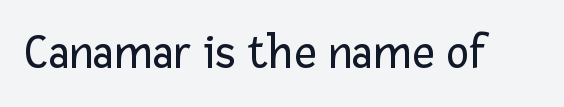
Q: Is the text bold? A: No.
Q: Is the text italic (slanted)? A: No, it is upright.
Q: Is the typeface a serif or a sans-serif typeface? A: Sans-serif.
Q: Is the text underlined? A: No.
Q: Is the spacing between letters normal or unusually wide? A: Normal.
Q: Width (condensed, normal, or wide)? A: Normal.
Q: Stroke contrast? A: Low.
Q: x-height? A: Medium.
Q: Monospaced? A: No.
